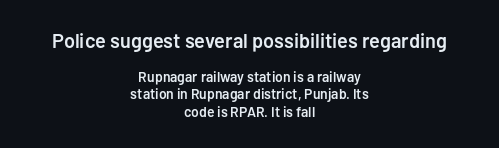
{"italic": "no", "bold": "semi", "underline": "no", "align": "center", "line_spacing_ratio": 1.22, "letter_spacing": "normal", "letter_spacing_em": 0.0, "larger_block": "first", "size_ratio": 1.43, "glyph_px": 20}
